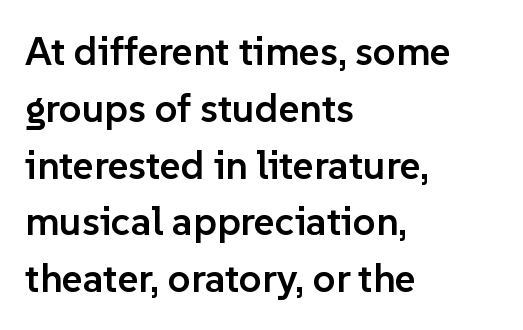
Type style note: lacks serifs. A normal amount of white space separates one row of letters from the next. The rag falls on the right side of this text block. Set as a demibold, roughly 600 on the weight scale. This is the regular roman posture of the typeface. The rendering uses natural spacing where letterforms have individual widths.
